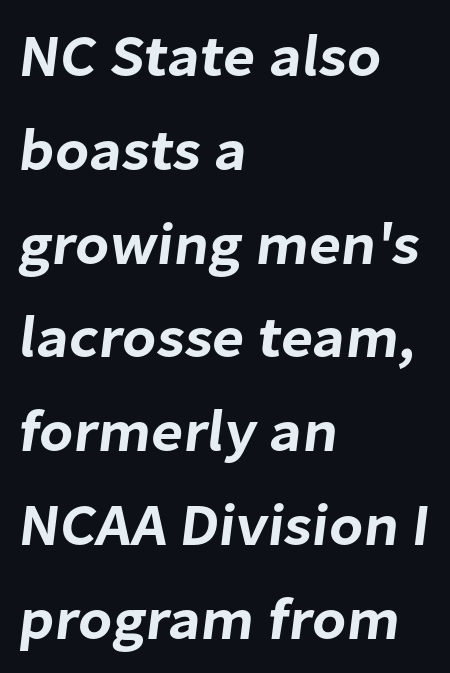
The face used here is rendered with its standard letterfit. This sample uses a sans-serif face. If you measured baseline to baseline, you'd find a middling distance. Which margin do the lines hug? The left one — the right edge is uneven. These lines are rendered in a variable-pitch font.
